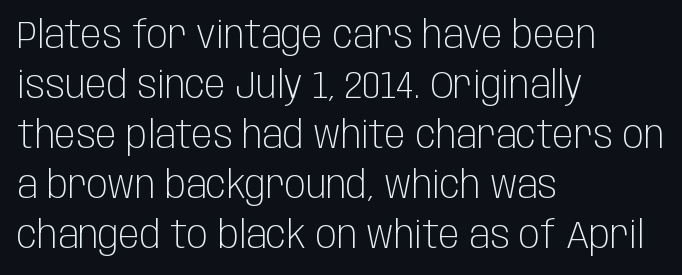
The image shows 39 px light, condensed sans-serif type, upright; set left-aligned, normal line spacing (1.28x), normal letter spacing, not underlined; low stroke contrast and a large x-height.
